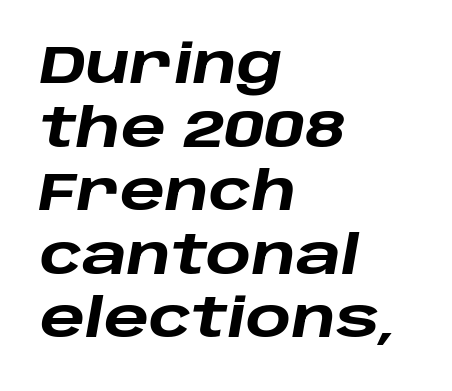
{"italic": "yes", "lean": "right", "slant_degrees": 10, "bold": "yes", "weight": "heavy", "width": "wide", "stroke_contrast": "low", "x_height": "large", "monospaced": "no", "underline": "no", "align": "left", "line_spacing_ratio": 1.2, "letter_spacing": "normal", "letter_spacing_em": 0.0, "glyph_px": 53}
